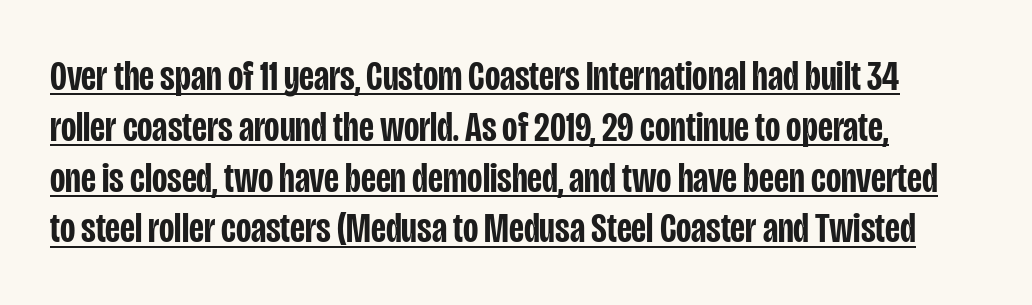
The string is rendered with underlining switched on. The rendering uses natural spacing where letterforms have individual widths. The letterforms sit shoulder to shoulder at normal distance. The typeface chosen for these lines omits serifs. Designer's note — italics off, roman on. A semibold gives these letters moderate extra thickness, short of bold.
